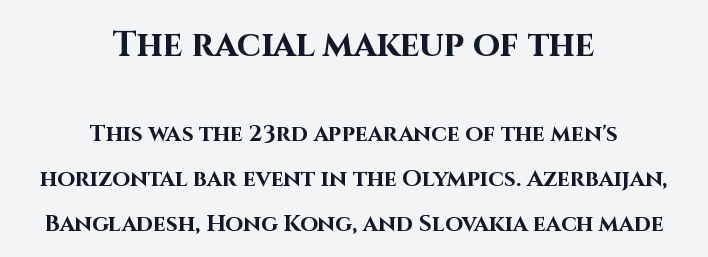
{"serif": "no", "italic": "no", "bold": "yes", "weight": "bold", "width": "normal", "stroke_contrast": "high", "x_height": "large", "monospaced": "no", "underline": "no", "align": "center", "line_spacing": "loose", "line_spacing_ratio": 1.96, "letter_spacing": "normal", "letter_spacing_em": 0.0, "larger_block": "first", "size_ratio": 1.52, "glyph_px": 35}
